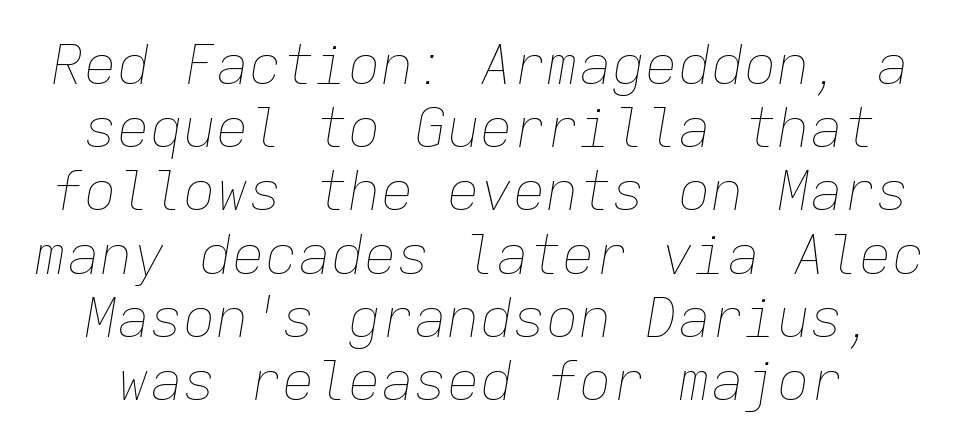
{"italic": "yes", "lean": "right", "slant_degrees": 9, "bold": "no", "weight": "thin", "width": "normal", "stroke_contrast": "low", "x_height": "medium", "monospaced": "yes", "underline": "no", "line_spacing": "tight", "line_spacing_ratio": 1.15, "letter_spacing": "normal", "letter_spacing_em": 0.0, "glyph_px": 55}
